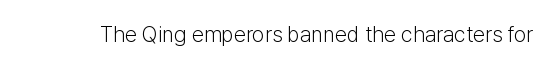
The space directly below the letters is spotless. Quick note: not italic, upright. The line texture is even and compact thanks to regular tracking. These glyphs show unthickened strokes, regular width or finer.
